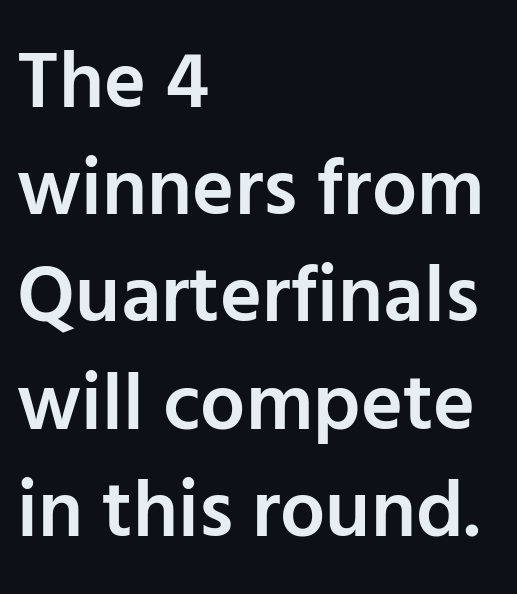
Note the varied advance widths — an 'i' is clearly narrower than an 'm'. Words float on clear page, feet unadorned. The letters carry no serifs — their stems end cleanly without finishing strokes. When letters stand straight like this, we call the style roman or upright. Every row of glyphs begins at an identical x-position on the left. Notice how descenders clear the ascenders below comfortably — that's standard leading.
